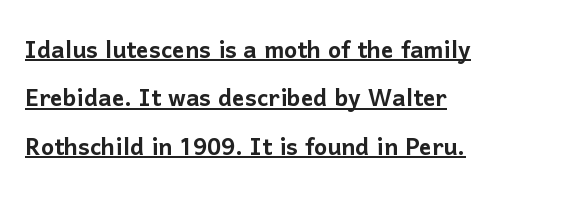
Q: Is the text italic (slanted)? A: No, it is upright.
Q: Is the typeface a serif or a sans-serif typeface? A: Sans-serif.
Q: Is the text underlined? A: Yes.
Q: How is the paragraph aligned? A: Left-aligned.
Q: Is the spacing between letters normal or unusually wide? A: Normal.
Q: Is the spacing between lines tight, normal or loose? A: Normal.
Q: Width (condensed, normal, or wide)? A: Normal.
Q: Stroke contrast? A: Low.
Q: x-height? A: Medium.
Q: Monospaced? A: No.
